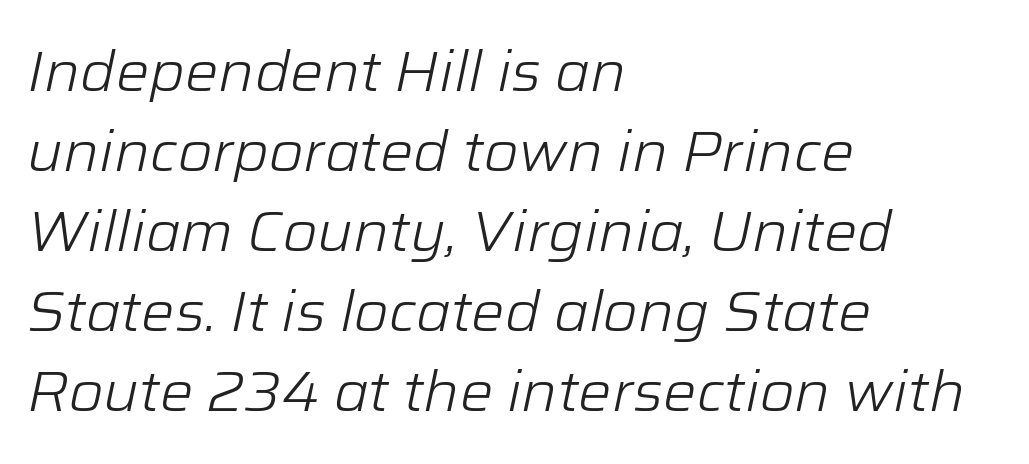
Q: Is the text bold? A: No.
Q: Is the text italic (slanted)? A: Yes, it leans right by about 12 degrees.
Q: Is the text underlined? A: No.
Q: How is the paragraph aligned? A: Left-aligned.
Q: Is the spacing between letters normal or unusually wide? A: Normal.
Q: Is the spacing between lines tight, normal or loose? A: Normal.
Q: Width (condensed, normal, or wide)? A: Normal.
Q: Stroke contrast? A: Low.
Q: x-height? A: Medium.
Q: Monospaced? A: No.
